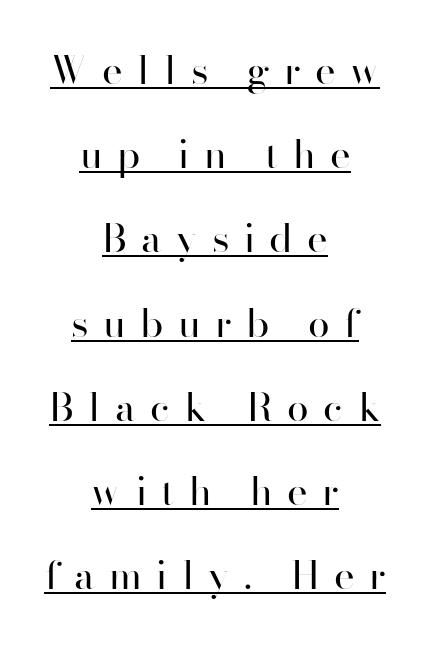
Q: Is the text bold? A: No.
Q: Is the text italic (slanted)? A: No, it is upright.
Q: Is the typeface a serif or a sans-serif typeface? A: Sans-serif.
Q: Is the text underlined? A: Yes.
Q: How is the paragraph aligned? A: Centered.
Q: Is the spacing between letters normal or unusually wide? A: Unusually wide.
Q: Is the spacing between lines tight, normal or loose? A: Loose.
Q: Width (condensed, normal, or wide)? A: Normal.
Q: Stroke contrast? A: High.
Q: x-height? A: Small.
Q: Monospaced? A: No.
